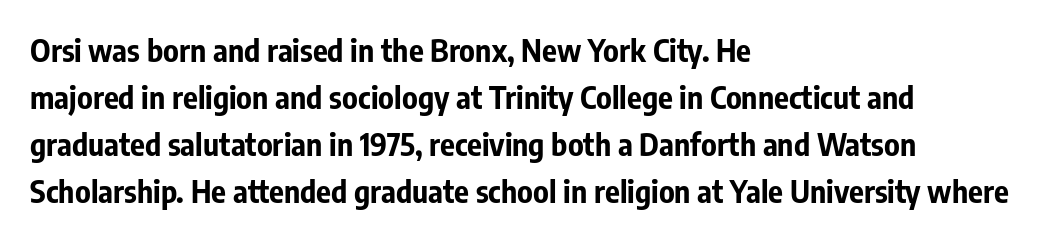
{"serif": "no", "italic": "no", "bold": "yes", "weight": "bold", "width": "condensed", "stroke_contrast": "low", "x_height": "medium", "monospaced": "no", "underline": "no", "align": "left", "line_spacing": "normal", "line_spacing_ratio": 1.52, "letter_spacing": "normal", "letter_spacing_em": 0.0, "glyph_px": 31}
